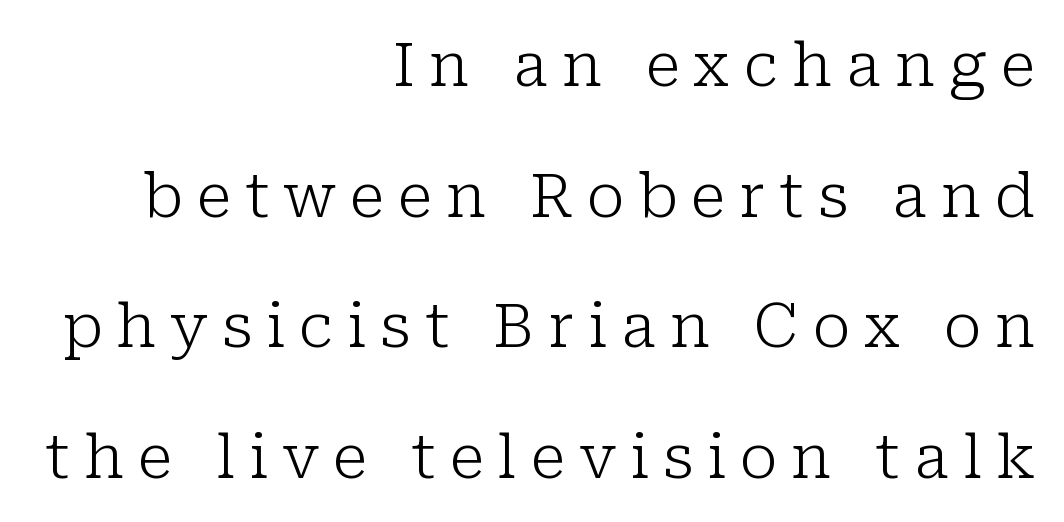
Q: Is the text bold? A: No.
Q: Is the text italic (slanted)? A: No, it is upright.
Q: Is the typeface a serif or a sans-serif typeface? A: Serif.
Q: Is the text underlined? A: No.
Q: How is the paragraph aligned? A: Right-aligned.
Q: Is the spacing between letters normal or unusually wide? A: Unusually wide.
Q: Is the spacing between lines tight, normal or loose? A: Loose.
Q: Width (condensed, normal, or wide)? A: Normal.
Q: Stroke contrast? A: Low.
Q: x-height? A: Medium.
Q: Monospaced? A: No.
